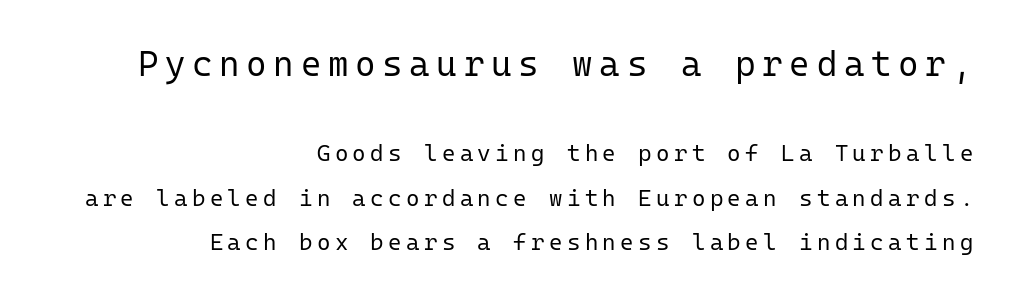
The image shows 35 px regular-weight sans-serif type, upright, monospaced; set right-aligned, loose line spacing (1.94x), not underlined; the first (top) block is 1.52x larger; low stroke contrast and a medium x-height.
